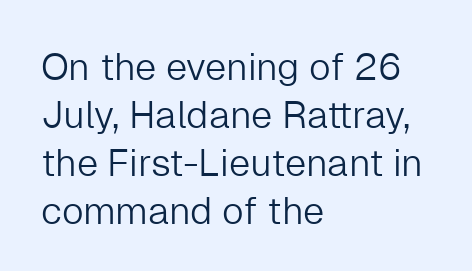
{"serif": "no", "italic": "no", "bold": "no", "weight": "light", "width": "normal", "stroke_contrast": "low", "x_height": "medium", "monospaced": "no", "underline": "no", "align": "left", "line_spacing": "normal", "line_spacing_ratio": 1.26, "letter_spacing": "normal", "letter_spacing_em": 0.0, "glyph_px": 38}
